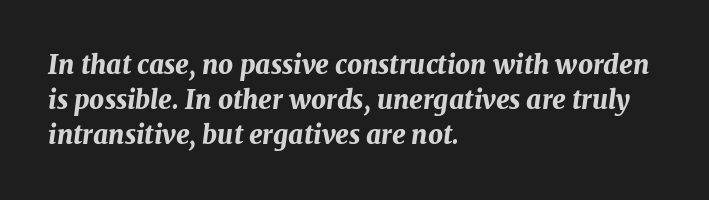
Q: Is the text bold? A: Yes.
Q: Is the text italic (slanted)? A: Yes, it leans right by about 7 degrees.
Q: Is the text underlined? A: No.
Q: How is the paragraph aligned? A: Left-aligned.
Q: Is the spacing between letters normal or unusually wide? A: Normal.
Q: Is the spacing between lines tight, normal or loose? A: Normal.
